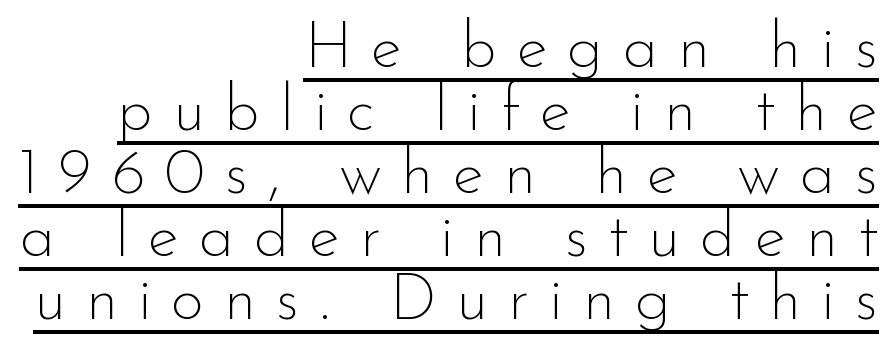
Q: Is the text bold? A: No.
Q: Is the text italic (slanted)? A: No, it is upright.
Q: Is the typeface a serif or a sans-serif typeface? A: Sans-serif.
Q: Is the text underlined? A: Yes.
Q: How is the paragraph aligned? A: Right-aligned.
Q: Is the spacing between letters normal or unusually wide? A: Unusually wide.
Q: Is the spacing between lines tight, normal or loose? A: Tight.
Q: Width (condensed, normal, or wide)? A: Normal.
Q: Stroke contrast? A: Low.
Q: x-height? A: Small.
Q: Monospaced? A: No.
